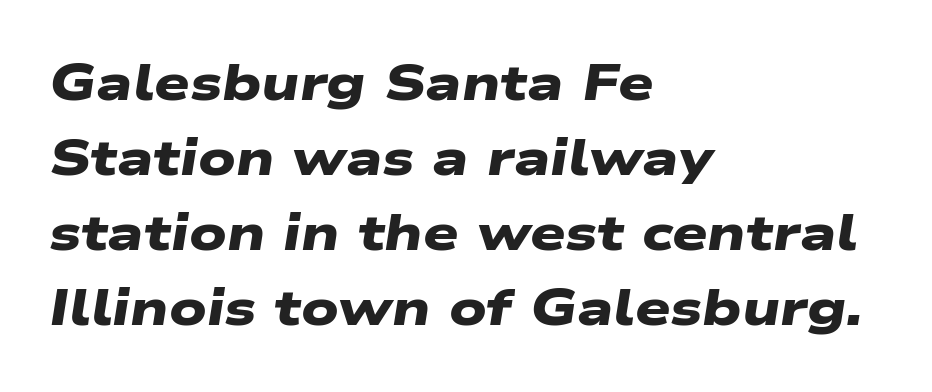
{"serif": "no", "bold": "yes", "weight": "heavy", "width": "wide", "stroke_contrast": "low", "x_height": "medium", "monospaced": "no", "underline": "no", "align": "left", "line_spacing": "normal", "line_spacing_ratio": 1.5, "letter_spacing": "normal", "letter_spacing_em": 0.0, "glyph_px": 50}
